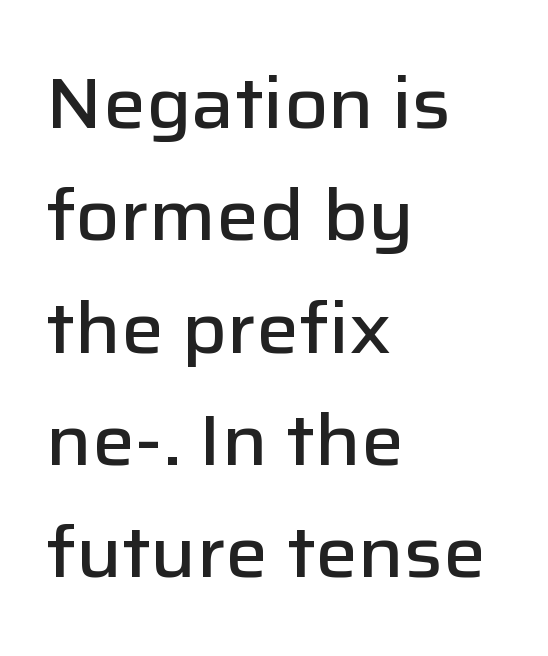
{"serif": "no", "italic": "no", "bold": "semi", "weight": "semibold", "width": "normal", "stroke_contrast": "low", "x_height": "medium", "monospaced": "no", "underline": "no", "align": "left", "line_spacing": "normal", "line_spacing_ratio": 1.56, "letter_spacing": "normal", "letter_spacing_em": 0.0, "glyph_px": 72}
